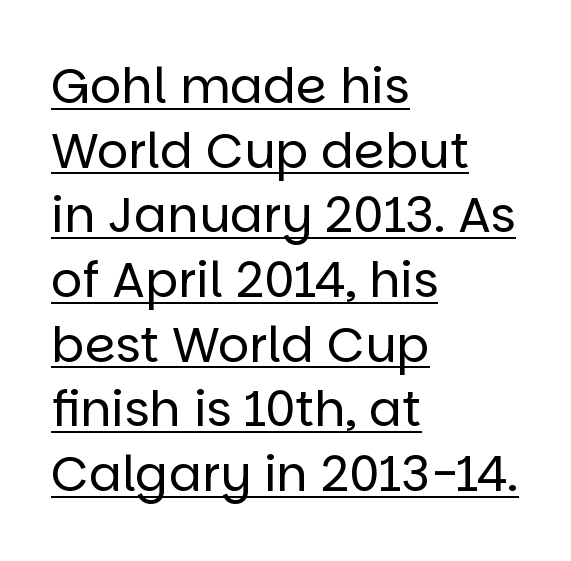
{"serif": "no", "italic": "no", "bold": "no", "weight": "regular", "width": "normal", "stroke_contrast": "low", "x_height": "large", "monospaced": "no", "underline": "yes", "align": "left", "line_spacing": "normal", "line_spacing_ratio": 1.32, "letter_spacing": "normal", "letter_spacing_em": 0.0, "glyph_px": 49}
